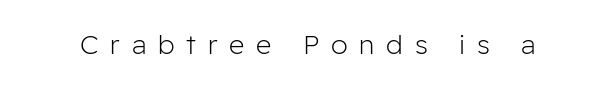
The image shows 27 px text type, upright; set unusually wide letter spacing (+0.44 em), not underlined.
